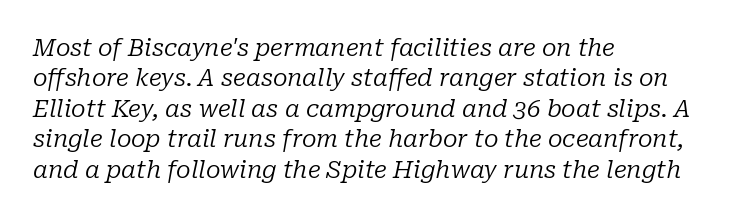
The image shows 24 px text type, italic (leaning right); set left-aligned, normal line spacing (1.27x), normal letter spacing, not underlined.
